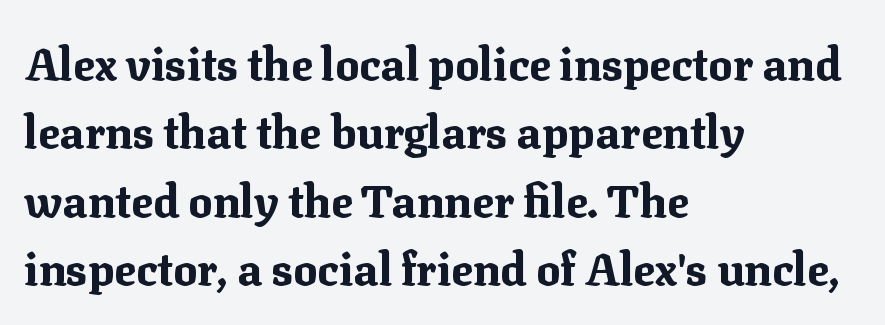
{"serif": "yes", "italic": "no", "bold": "yes", "weight": "bold", "width": "normal", "stroke_contrast": "medium", "x_height": "medium", "monospaced": "no", "underline": "no", "align": "left", "line_spacing": "normal", "line_spacing_ratio": 1.52, "letter_spacing": "normal", "letter_spacing_em": 0.0, "glyph_px": 45}
